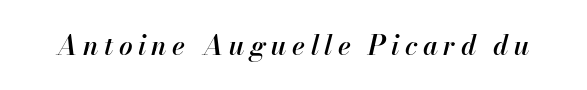
Q: Is the text bold? A: Semi-bold.
Q: Is the text italic (slanted)? A: Yes, it leans right by about 13 degrees.
Q: Is the text underlined? A: No.
Q: Is the spacing between letters normal or unusually wide? A: Unusually wide.
